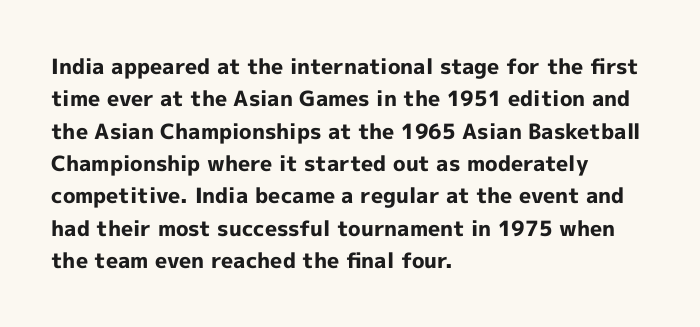
The image shows 21 px bold type, upright; set left-aligned, normal line spacing (1.54x), normal letter spacing, not underlined.
